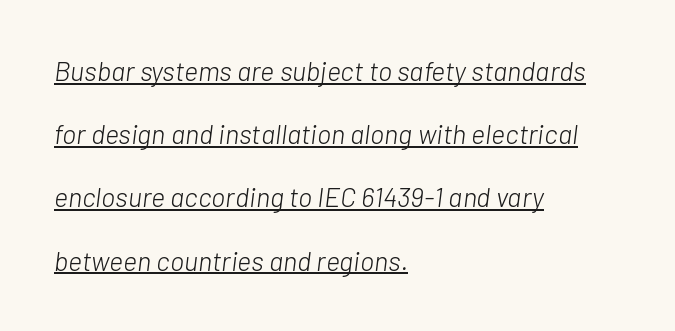
The image shows 27 px text type, italic (leaning right); set left-aligned, loose line spacing (2.34x), normal letter spacing, underlined.
